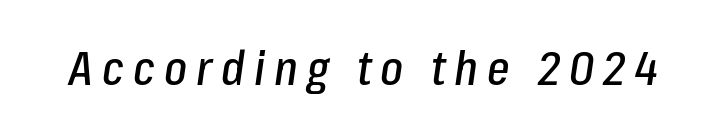
Tall strokes in this sample are angled rather than plumb. Letters rest on an invisible, unmarked baseline. Character widths vary here, with narrow letters taking less room than wide ones.
